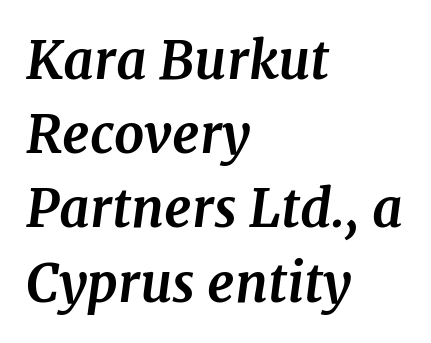
{"serif": "yes", "italic": "yes", "lean": "right", "slant_degrees": 7, "bold": "yes", "weight": "bold", "width": "normal", "stroke_contrast": "medium", "x_height": "medium", "monospaced": "no", "underline": "no", "align": "left", "line_spacing": "normal", "line_spacing_ratio": 1.4, "letter_spacing": "normal", "letter_spacing_em": 0.0, "glyph_px": 53}
